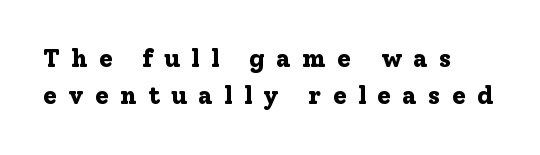
Q: Is the text bold? A: Yes.
Q: Is the text italic (slanted)? A: No, it is upright.
Q: Is the text underlined? A: No.
Q: How is the paragraph aligned? A: Left-aligned.
Q: Is the spacing between letters normal or unusually wide? A: Unusually wide.
Q: Is the spacing between lines tight, normal or loose? A: Normal.
